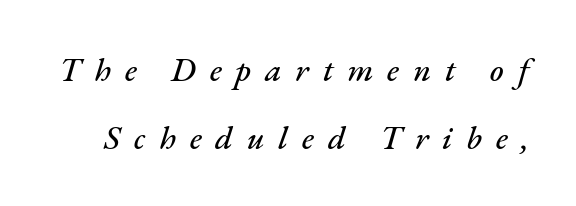
The image shows 33 px text type, italic (leaning right); set loose line spacing (2.05x), unusually wide letter spacing (+0.42 em), not underlined; medium stroke contrast and a small x-height.
